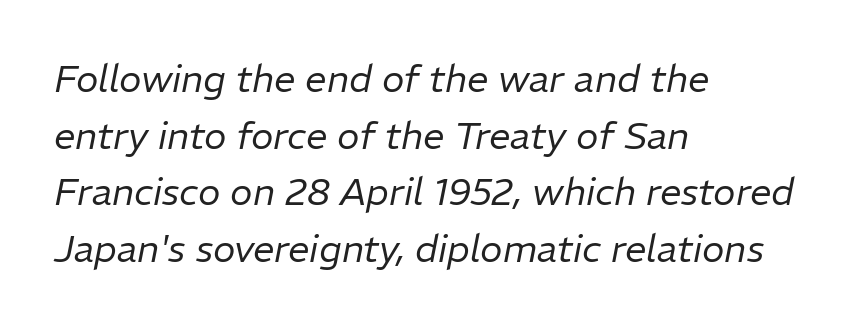
Q: Is the text bold? A: No.
Q: Is the text italic (slanted)? A: Yes, it leans right by about 11 degrees.
Q: Is the text underlined? A: No.
Q: How is the paragraph aligned? A: Left-aligned.
Q: Is the spacing between letters normal or unusually wide? A: Normal.
Q: Is the spacing between lines tight, normal or loose? A: Normal.
Q: Width (condensed, normal, or wide)? A: Normal.
Q: Stroke contrast? A: Low.
Q: x-height? A: Medium.
Q: Monospaced? A: No.
